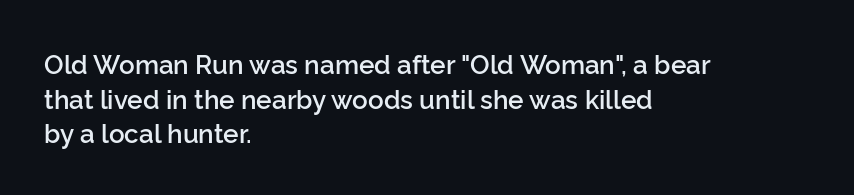
Q: Is the text bold? A: Semi-bold.
Q: Is the text italic (slanted)? A: No, it is upright.
Q: Is the text underlined? A: No.
Q: How is the paragraph aligned? A: Left-aligned.
Q: Is the spacing between letters normal or unusually wide? A: Normal.
Q: Is the spacing between lines tight, normal or loose? A: Normal.
